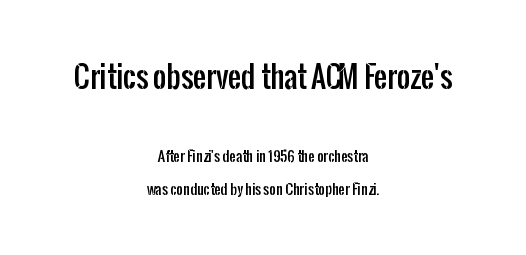
Q: Is the text italic (slanted)? A: No, it is upright.
Q: Is the typeface a serif or a sans-serif typeface? A: Sans-serif.
Q: Is the text underlined? A: No.
Q: How is the paragraph aligned? A: Centered.
Q: Is the spacing between letters normal or unusually wide? A: Normal.
Q: Is the spacing between lines tight, normal or loose? A: Loose.
Q: Which block of text is set in a larger size, the first (top) or the second (bottom)? A: The first (top) one.
Q: Width (condensed, normal, or wide)? A: Condensed.
Q: Stroke contrast? A: Low.
Q: x-height? A: Medium.
Q: Monospaced? A: No.
